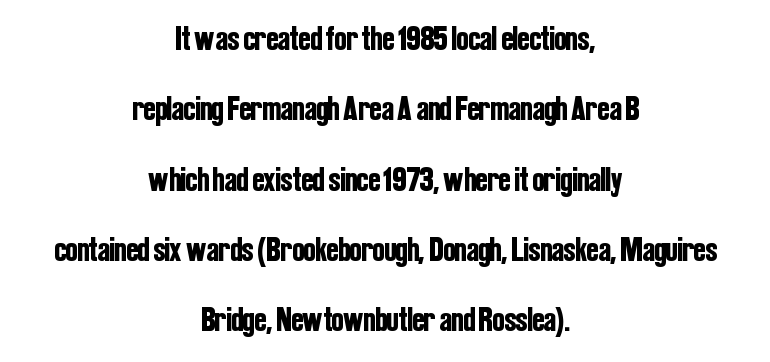
{"serif": "no", "italic": "no", "width": "condensed", "stroke_contrast": "low", "x_height": "medium", "monospaced": "no", "underline": "no", "align": "center", "line_spacing": "loose", "line_spacing_ratio": 2.01, "letter_spacing": "normal", "letter_spacing_em": 0.0, "glyph_px": 35}
